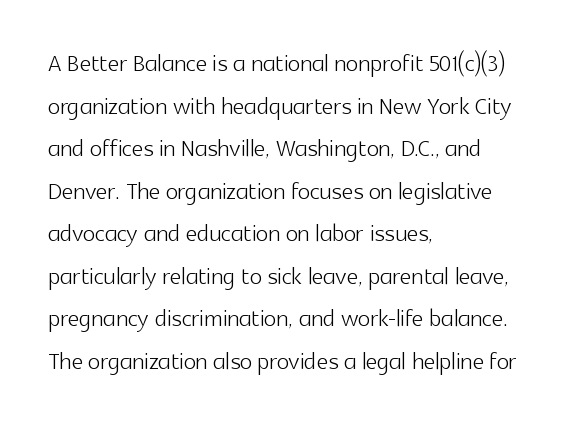
The image shows 32 px light sans-serif type, upright; set left-aligned, normal line spacing (1.33x), normal letter spacing, not underlined; a medium x-height.
